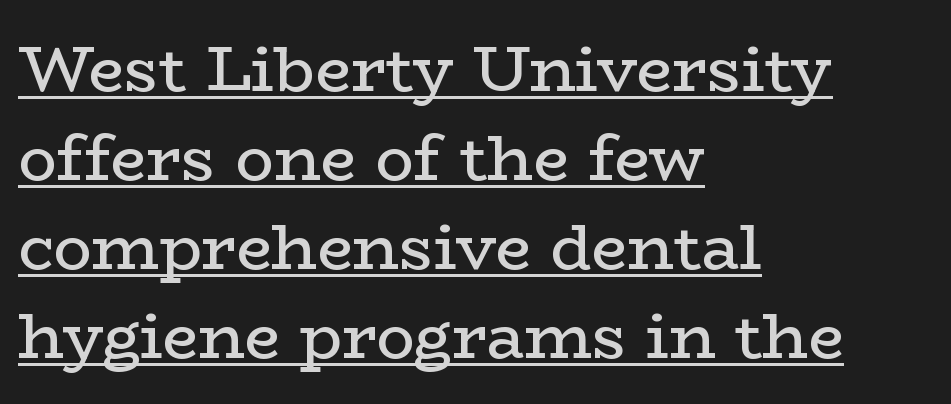
{"serif": "yes", "italic": "no", "bold": "no", "weight": "regular", "width": "wide", "stroke_contrast": "low", "x_height": "medium", "monospaced": "no", "underline": "yes", "align": "left", "line_spacing": "normal", "line_spacing_ratio": 1.39, "letter_spacing": "normal", "letter_spacing_em": 0.0, "glyph_px": 64}
